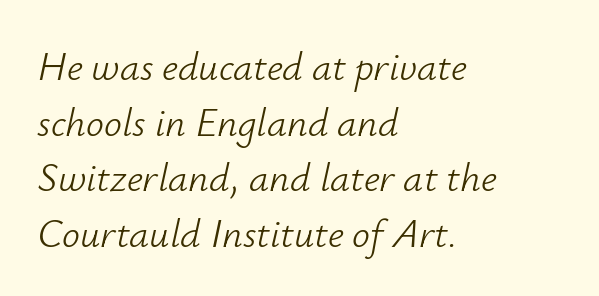
{"italic": "yes", "lean": "right", "slant_degrees": 12, "bold": "no", "weight": "light", "width": "normal", "stroke_contrast": "low", "x_height": "small", "monospaced": "no", "underline": "no", "align": "left", "line_spacing": "normal", "line_spacing_ratio": 1.39, "letter_spacing": "normal", "letter_spacing_em": 0.0, "glyph_px": 40}
